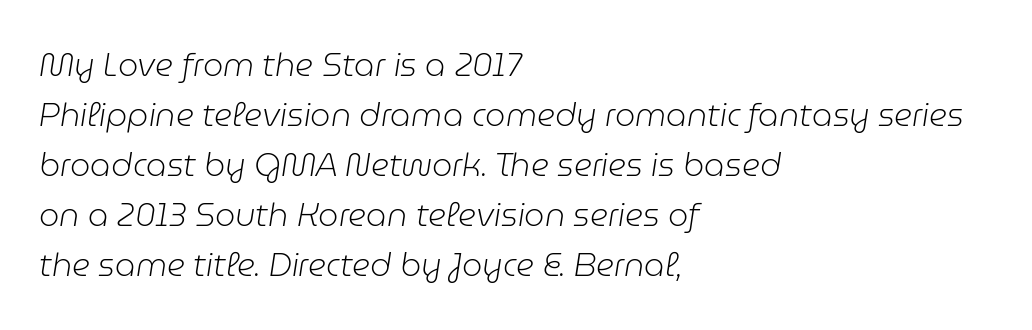
Q: Is the text bold? A: No.
Q: Is the text italic (slanted)? A: Yes, it leans right by about 9 degrees.
Q: Is the text underlined? A: No.
Q: How is the paragraph aligned? A: Left-aligned.
Q: Is the spacing between letters normal or unusually wide? A: Normal.
Q: Is the spacing between lines tight, normal or loose? A: Normal.
Q: Width (condensed, normal, or wide)? A: Normal.
Q: Stroke contrast? A: Low.
Q: x-height? A: Medium.
Q: Monospaced? A: No.
